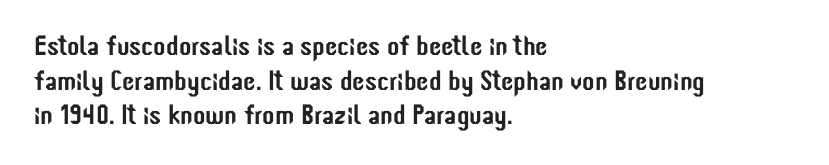
Q: Is the text italic (slanted)? A: No, it is upright.
Q: Is the typeface a serif or a sans-serif typeface? A: Sans-serif.
Q: Is the text underlined? A: No.
Q: How is the paragraph aligned? A: Left-aligned.
Q: Is the spacing between letters normal or unusually wide? A: Normal.
Q: Width (condensed, normal, or wide)? A: Condensed.
Q: Stroke contrast? A: Low.
Q: x-height? A: Medium.
Q: Monospaced? A: No.
